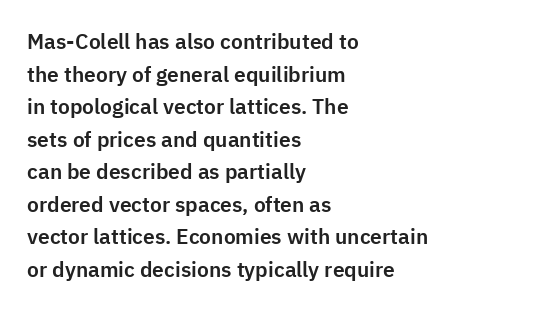
The image shows 21 px text type, upright; set left-aligned, normal line spacing (1.55x), normal letter spacing, not underlined.
